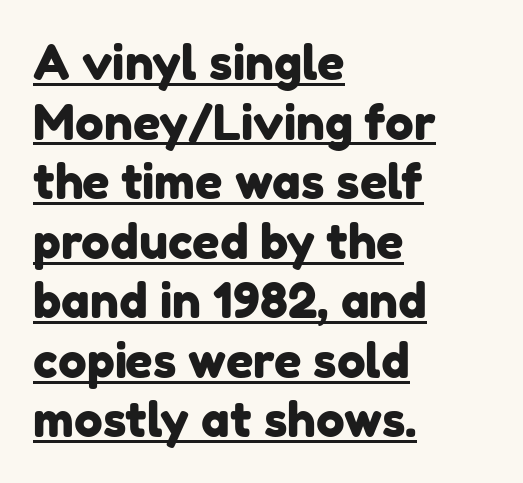
These lines are rendered in a variable-pitch font. If you drew a ruler down the left edge, every line would touch it. What kind of face is this? One without serifs — a sans. The horizontal fit of the characters is conventional and even.
